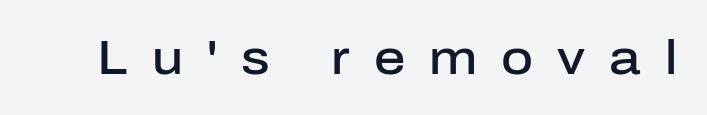
{"serif": "no", "italic": "no", "bold": "semi", "weight": "semibold", "width": "normal", "stroke_contrast": "low", "x_height": "medium", "monospaced": "no", "underline": "no", "letter_spacing": "wide", "letter_spacing_em": 0.49, "glyph_px": 49}
